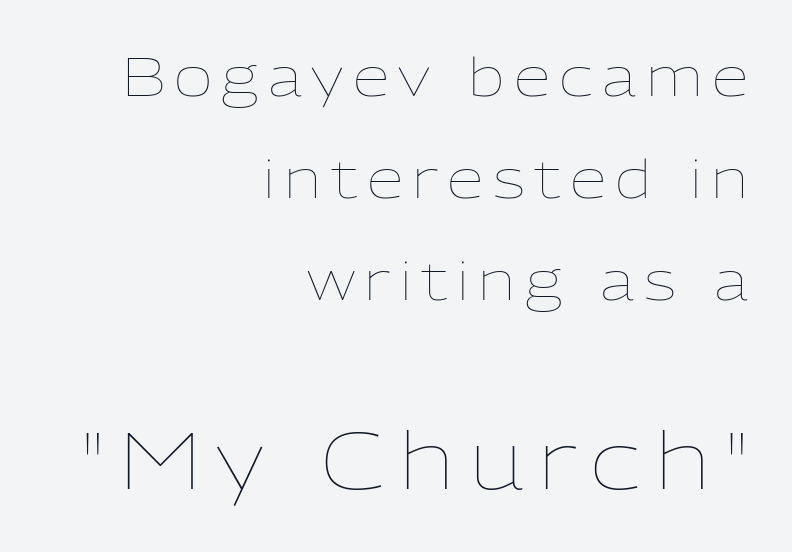
{"italic": "no", "bold": "no", "weight": "thin", "width": "normal", "stroke_contrast": "low", "x_height": "medium", "monospaced": "no", "underline": "no", "align": "right", "line_spacing": "loose", "line_spacing_ratio": 1.92, "larger_block": "second", "size_ratio": 1.49, "glyph_px": 79}
